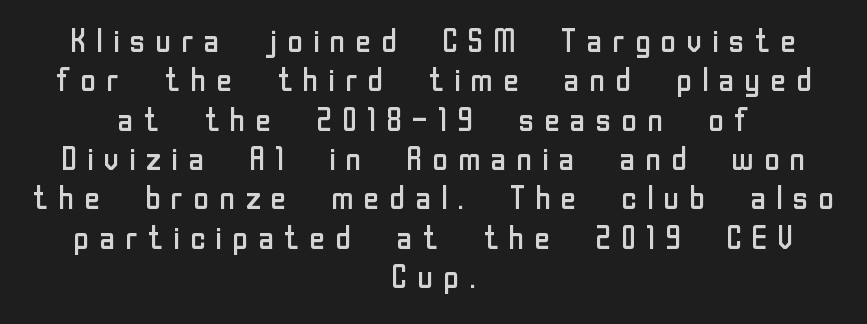
Q: Is the text bold? A: No.
Q: Is the text italic (slanted)? A: No, it is upright.
Q: Is the typeface a serif or a sans-serif typeface? A: Sans-serif.
Q: Is the text underlined? A: No.
Q: How is the paragraph aligned? A: Centered.
Q: Is the spacing between letters normal or unusually wide? A: Unusually wide.
Q: Width (condensed, normal, or wide)? A: Normal.
Q: Stroke contrast? A: Low.
Q: x-height? A: Medium.
Q: Monospaced? A: No.
